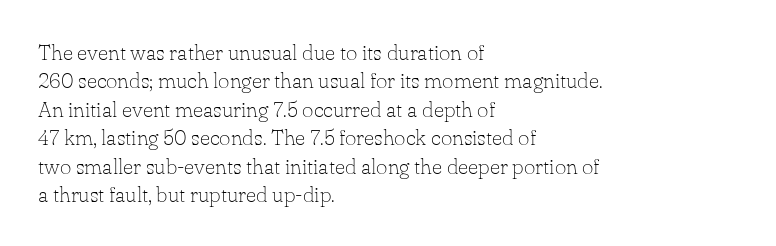
The image shows 22 px text type, upright; set left-aligned, normal line spacing (1.29x), normal letter spacing, not underlined.
